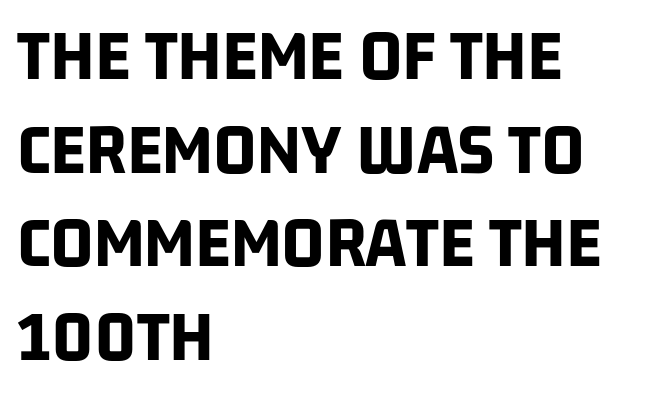
Type without underlining. Standard letterfit; no display-style spreading of the glyphs. The characters look thick and weighty, a clear bold. Looks like regular typesetting: each glyph gets only the width it needs. These lines are set flush left with a ragged right edge. The glyphs in this specimen are sans serif.
